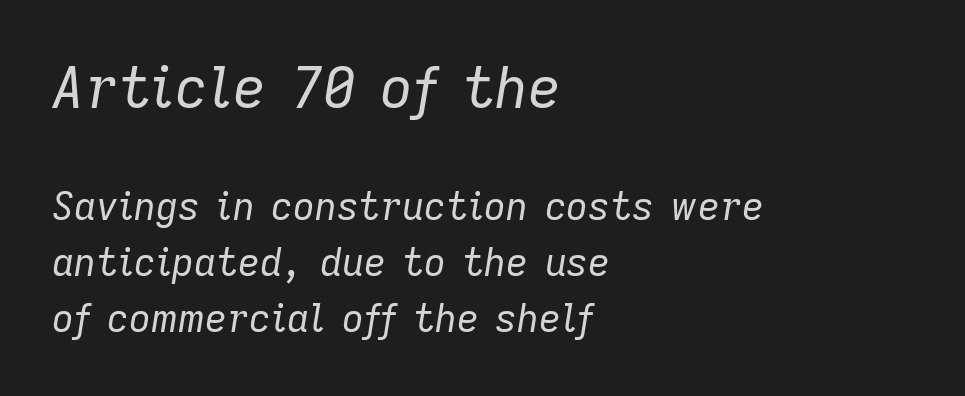
{"italic": "yes", "lean": "right", "slant_degrees": 9, "bold": "no", "weight": "regular", "width": "normal", "stroke_contrast": "low", "x_height": "medium", "monospaced": "no", "underline": "no", "align": "left", "line_spacing": "normal", "line_spacing_ratio": 1.48, "letter_spacing": "normal", "letter_spacing_em": 0.0, "larger_block": "first", "size_ratio": 1.5, "glyph_px": 57}
